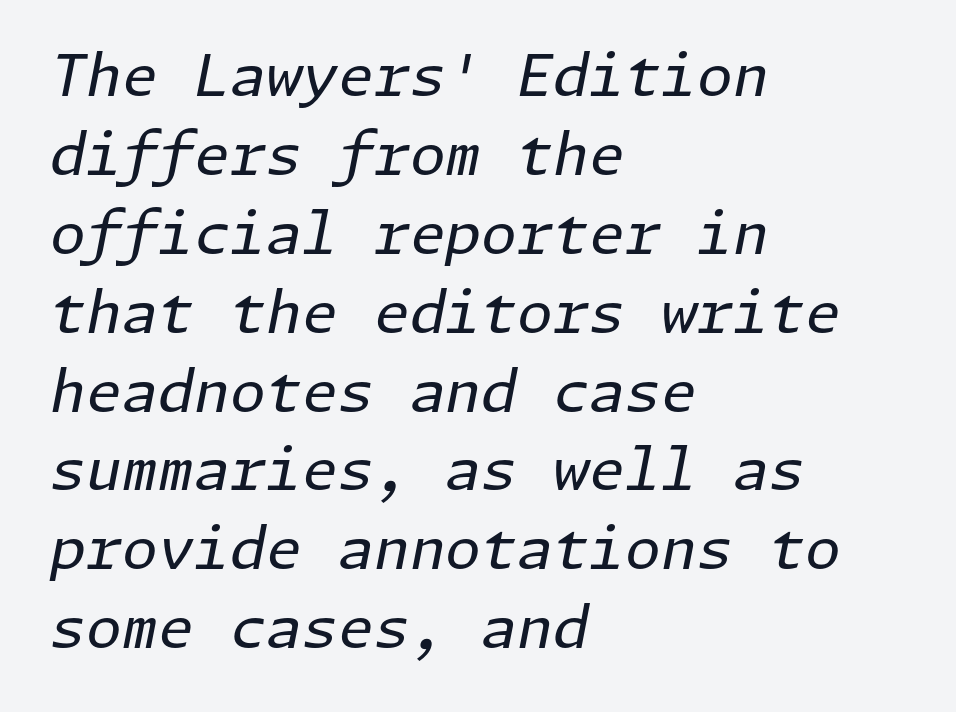
The image shows 58 px regular-weight type, italic (leaning right); set left-aligned, normal line spacing (1.36x), normal letter spacing, not underlined; low stroke contrast and a medium x-height.
